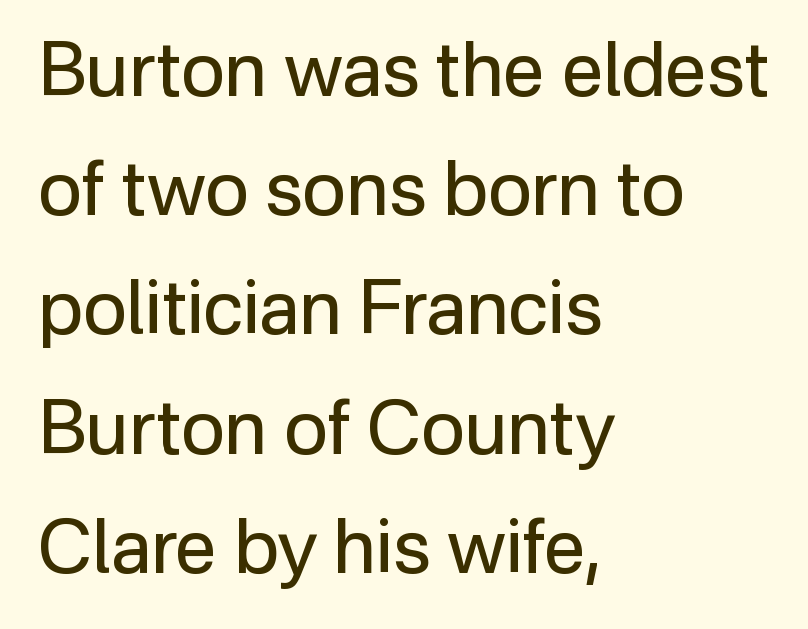
Q: Is the text bold? A: No.
Q: Is the text italic (slanted)? A: No, it is upright.
Q: Is the typeface a serif or a sans-serif typeface? A: Sans-serif.
Q: Is the text underlined? A: No.
Q: How is the paragraph aligned? A: Left-aligned.
Q: Is the spacing between letters normal or unusually wide? A: Normal.
Q: Is the spacing between lines tight, normal or loose? A: Normal.
Q: Width (condensed, normal, or wide)? A: Normal.
Q: Stroke contrast? A: Low.
Q: x-height? A: Medium.
Q: Monospaced? A: No.
